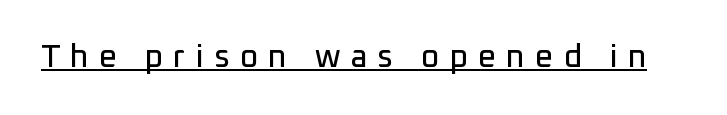
The image shows 32 px sans-serif type, upright; set unusually wide letter spacing (+0.31 em), underlined; low stroke contrast and a medium x-height.
